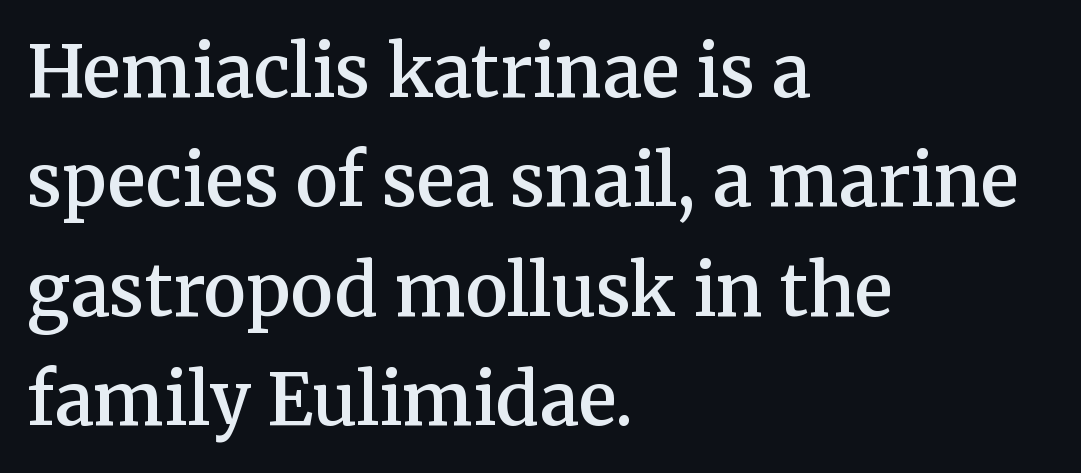
You could not count columns in this text — the font is proportionally spaced. Unlike italic type, these characters show no tilt at all. Descender tails drop into unmarked territory. Does the type have serifs? Yes, each stem ends in a small foot. This sample uses plain, unmodified letter spacing.
